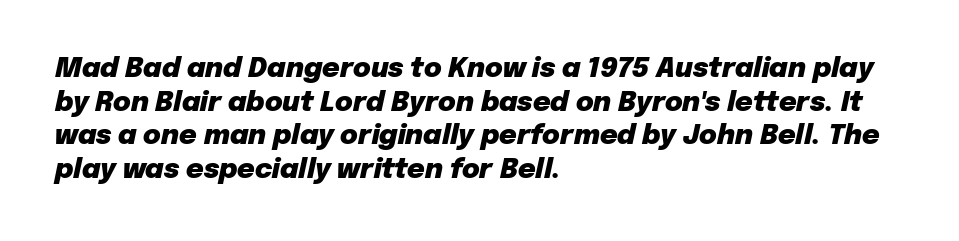
{"italic": "yes", "lean": "right", "slant_degrees": 12, "bold": "yes", "underline": "no", "align": "left", "line_spacing": "normal", "line_spacing_ratio": 1.25, "letter_spacing": "normal", "letter_spacing_em": 0.0, "glyph_px": 27}
